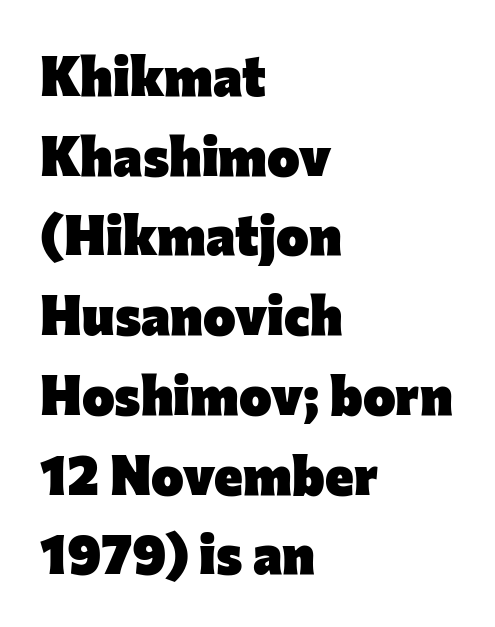
The image shows 55 px heavy sans-serif type, upright; set left-aligned, normal line spacing (1.45x), normal letter spacing, not underlined; low stroke contrast and a medium x-height.
